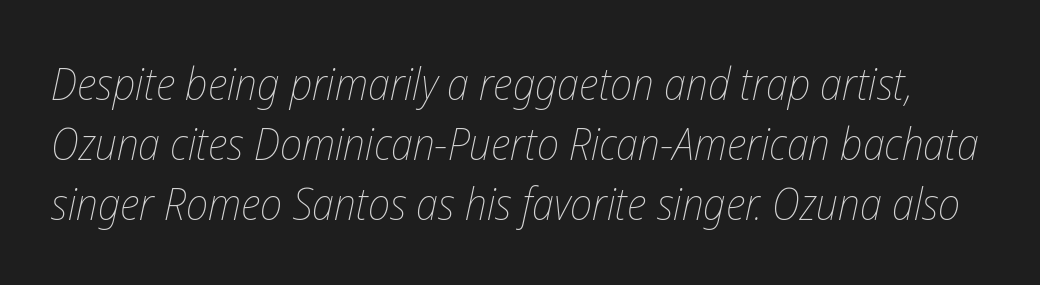
The line texture is even and compact thanks to regular tracking. The block of text has a typical density, with ordinary space between rows. Honestly, there is no underline to notice here at all. Tall strokes in this sample are angled rather than plumb. Letters have the restrained weight of plain body copy at most. Note the varied advance widths — an 'i' is clearly narrower than an 'm'.
